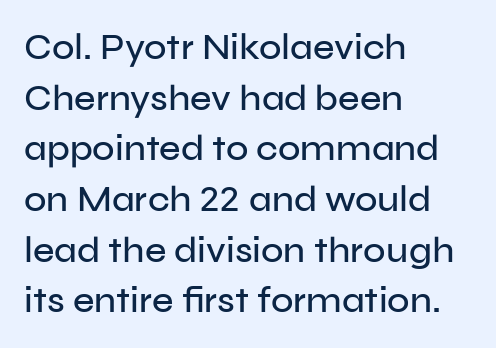
Descender tails drop into unmarked territory. If you drew a ruler down the left edge, every line would touch it. You could not count columns in this text — the font is proportionally spaced. The letters stand upright; this is a roman face.
